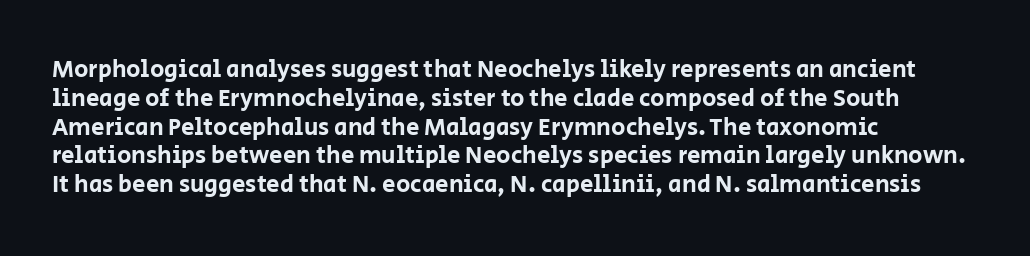
Q: Is the text italic (slanted)? A: No, it is upright.
Q: Is the text underlined? A: No.
Q: How is the paragraph aligned? A: Left-aligned.
Q: Is the spacing between letters normal or unusually wide? A: Normal.
